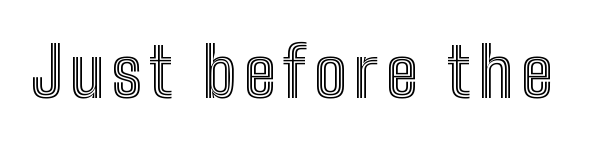
The typography opts for an upright posture over an oblique one. The foot of each line stays bare and open. Character widths vary here, with narrow letters taking less room than wide ones.
